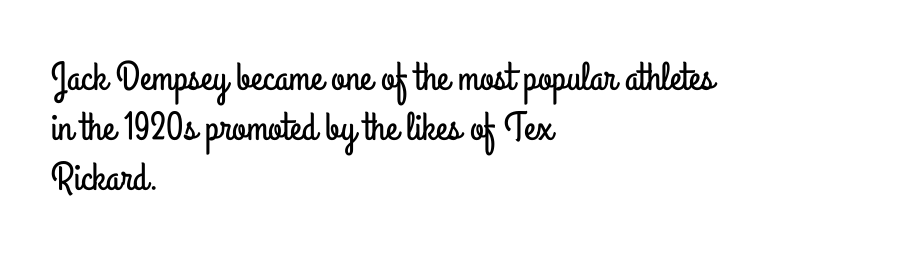
{"serif": "no", "italic": "no", "width": "condensed", "stroke_contrast": "low", "x_height": "small", "monospaced": "no", "underline": "no", "align": "left", "line_spacing": "normal", "line_spacing_ratio": 1.25, "letter_spacing": "normal", "letter_spacing_em": 0.0, "glyph_px": 40}
